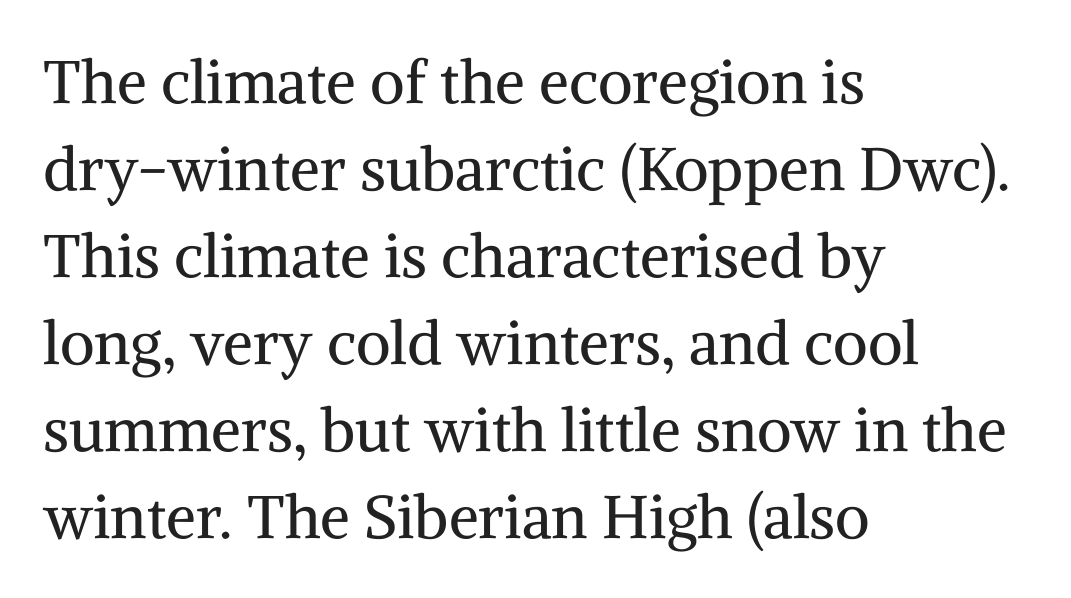
Q: Is the text bold? A: No.
Q: Is the text italic (slanted)? A: No, it is upright.
Q: Is the typeface a serif or a sans-serif typeface? A: Serif.
Q: Is the text underlined? A: No.
Q: How is the paragraph aligned? A: Left-aligned.
Q: Is the spacing between letters normal or unusually wide? A: Normal.
Q: Is the spacing between lines tight, normal or loose? A: Normal.
Q: Width (condensed, normal, or wide)? A: Normal.
Q: Stroke contrast? A: Medium.
Q: x-height? A: Medium.
Q: Monospaced? A: No.
